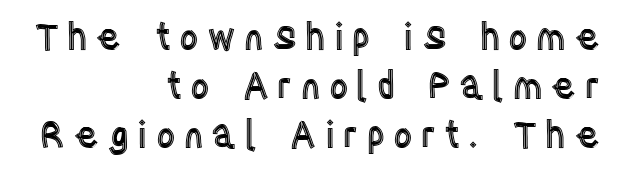
One-word summary of the alignment: right. Varying glyph widths throughout — classic text-font behaviour. Here the glyphs are tracked loosely, breaking word shapes into spaced letters. Just letters on the line, the space beneath them empty. Italic: no, the glyphs are upright roman. Compared with typical paragraphs, the rows here are spaced about the same.
